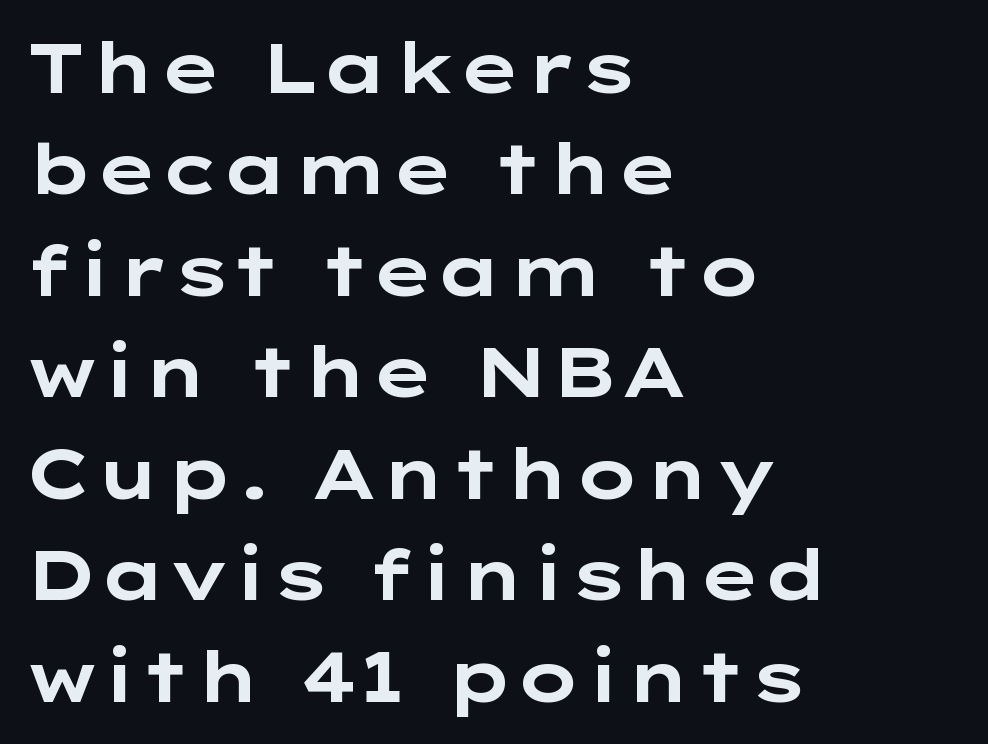
Line beginnings align vertically; line endings do not. It's the straight-up-and-down kind of type. A full-strength bold gives these letters their thick strokes. Successive baselines arrive at the customary interval.
